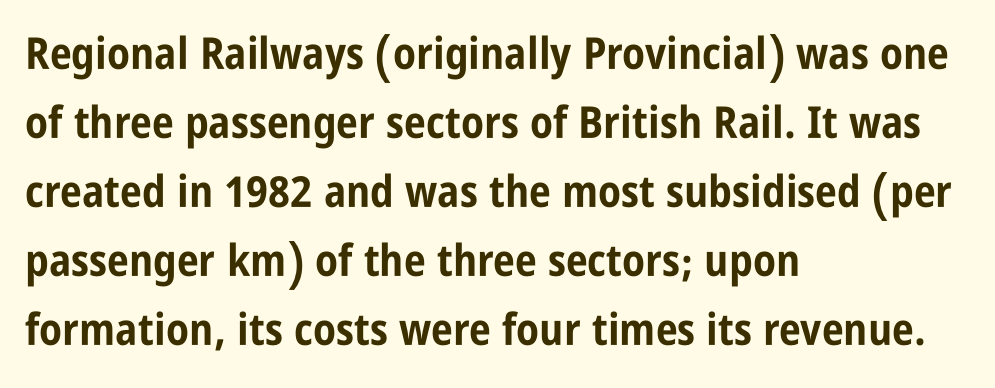
The image shows 44 px bold, condensed sans-serif type, upright; set left-aligned, normal line spacing (1.57x), normal letter spacing, not underlined; low stroke contrast and a large x-height.
